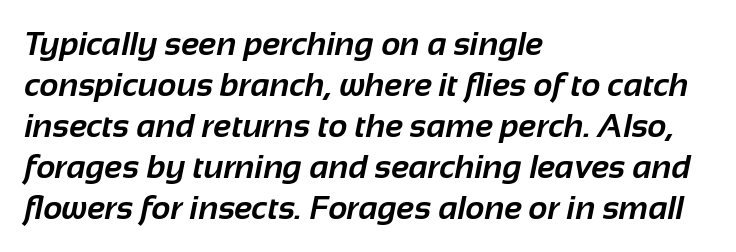
Q: Is the text bold? A: Yes.
Q: Is the typeface a serif or a sans-serif typeface? A: Sans-serif.
Q: Is the text underlined? A: No.
Q: How is the paragraph aligned? A: Left-aligned.
Q: Is the spacing between letters normal or unusually wide? A: Normal.
Q: Width (condensed, normal, or wide)? A: Normal.
Q: Stroke contrast? A: Low.
Q: x-height? A: Medium.
Q: Monospaced? A: No.
